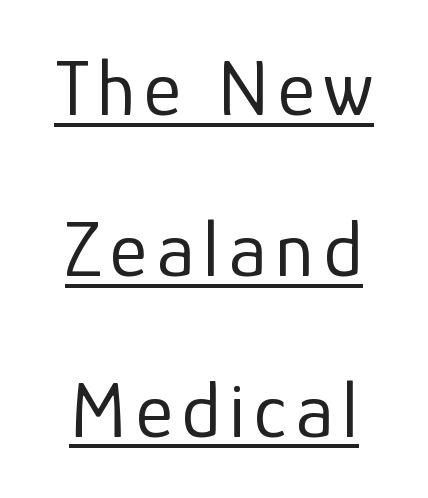
Q: Is the text bold? A: No.
Q: Is the text italic (slanted)? A: No, it is upright.
Q: Is the typeface a serif or a sans-serif typeface? A: Sans-serif.
Q: Is the text underlined? A: Yes.
Q: Is the spacing between lines tight, normal or loose? A: Loose.
Q: Width (condensed, normal, or wide)? A: Normal.
Q: Stroke contrast? A: Low.
Q: x-height? A: Medium.
Q: Monospaced? A: No.
